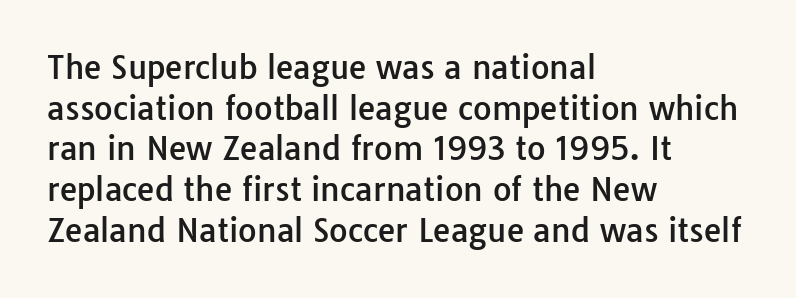
The image shows 32 px sans-serif type, upright; set left-aligned, normal line spacing (1.27x), normal letter spacing, not underlined; low stroke contrast and a medium x-height.
